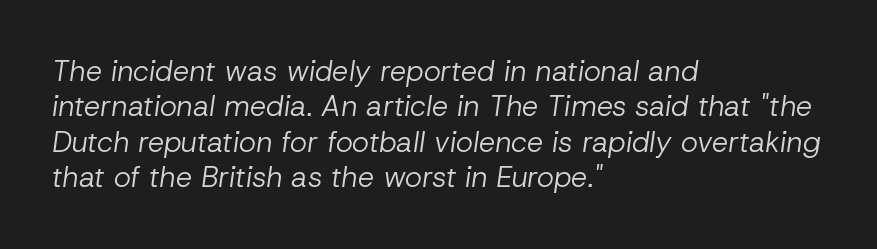
The image shows 29 px regular-weight type, italic (leaning right); set left-aligned, line spacing 1.22x, normal letter spacing, not underlined; low stroke contrast and a medium x-height.
